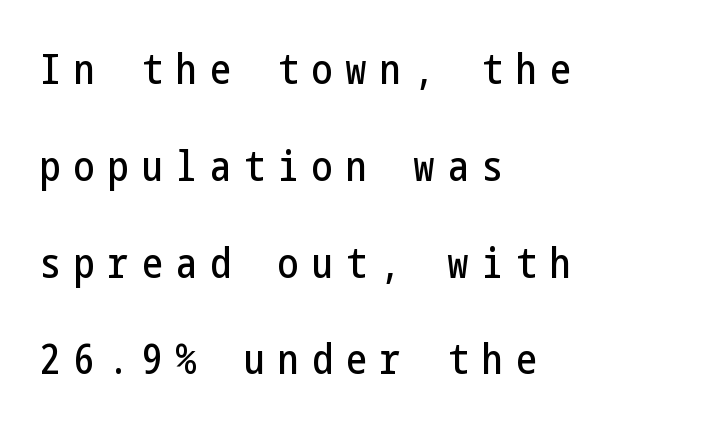
{"serif": "no", "italic": "no", "width": "condensed", "stroke_contrast": "low", "x_height": "medium", "underline": "no", "align": "left", "line_spacing": "loose", "line_spacing_ratio": 2.36, "letter_spacing": "wide", "letter_spacing_em": 0.33, "glyph_px": 41}
